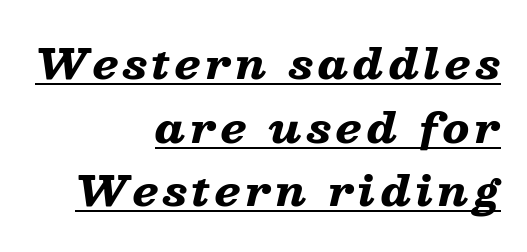
Q: Is the text bold? A: Yes.
Q: Is the text italic (slanted)? A: Yes, it leans right by about 13 degrees.
Q: Is the text underlined? A: Yes.
Q: How is the paragraph aligned? A: Right-aligned.
Q: Is the spacing between lines tight, normal or loose? A: Normal.
Q: Width (condensed, normal, or wide)? A: Wide.
Q: Stroke contrast? A: Low.
Q: x-height? A: Medium.
Q: Monospaced? A: No.
